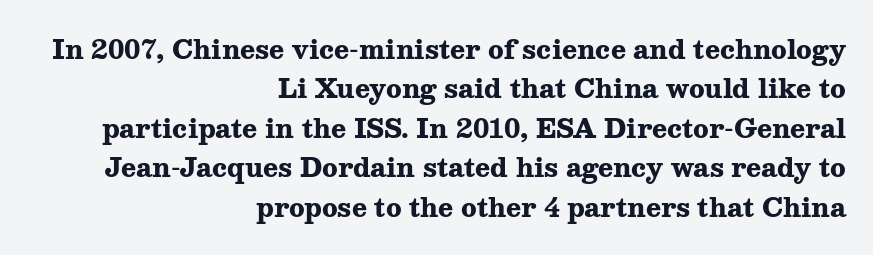
The image shows 25 px bold type, upright; set right-aligned, normal line spacing (1.58x), normal letter spacing, not underlined.
